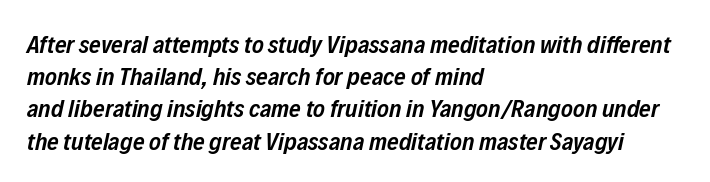
The image shows 25 px text type, italic (leaning right); set left-aligned, normal line spacing (1.29x), normal letter spacing, not underlined.
